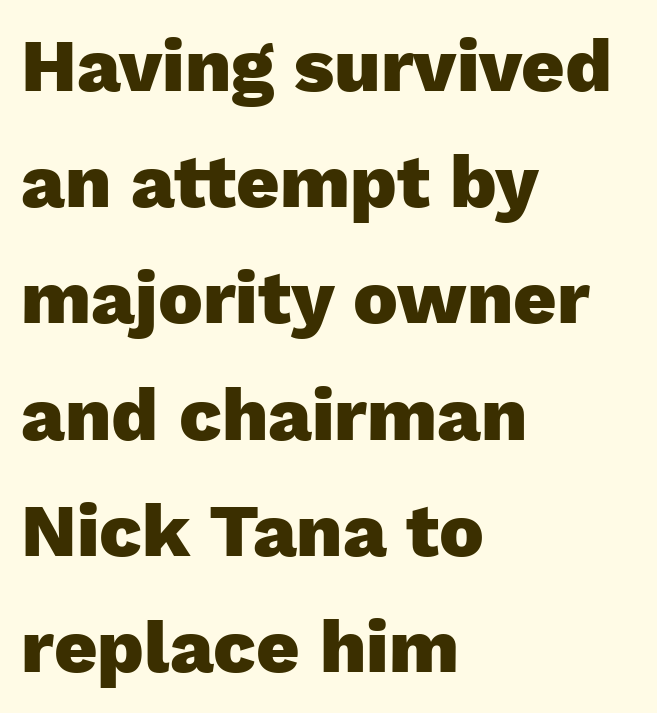
Q: Is the text bold? A: Yes.
Q: Is the text italic (slanted)? A: No, it is upright.
Q: Is the typeface a serif or a sans-serif typeface? A: Sans-serif.
Q: Is the text underlined? A: No.
Q: How is the paragraph aligned? A: Left-aligned.
Q: Is the spacing between letters normal or unusually wide? A: Normal.
Q: Is the spacing between lines tight, normal or loose? A: Normal.
Q: Width (condensed, normal, or wide)? A: Normal.
Q: Stroke contrast? A: Low.
Q: x-height? A: Medium.
Q: Monospaced? A: No.
